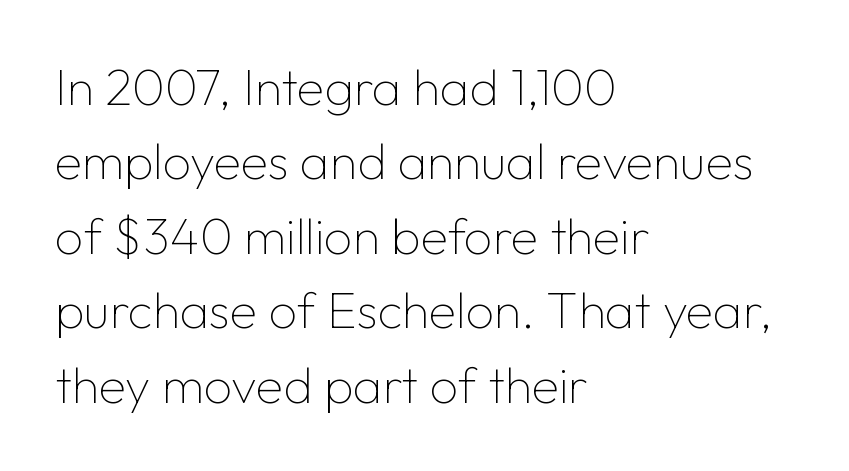
Unlike a traditional serif, this face leaves its strokes unadorned. Varying glyph widths throughout — classic text-font behaviour. The compositor pushed each line to the left boundary. The letterforms sit shoulder to shoulder at normal distance. Nothing heavy about these letters — not bold at all. The space directly below the letters is spotless.
